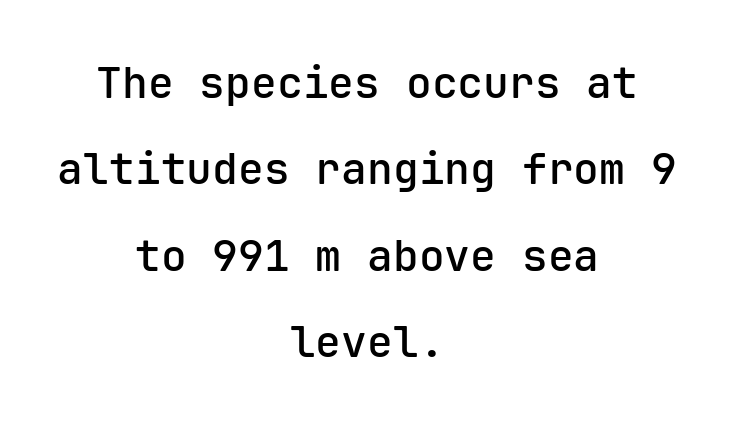
The image shows 43 px semibold sans-serif type, upright, monospaced; set centered, loose line spacing (2.01x), normal letter spacing, not underlined; low stroke contrast and a medium x-height.
